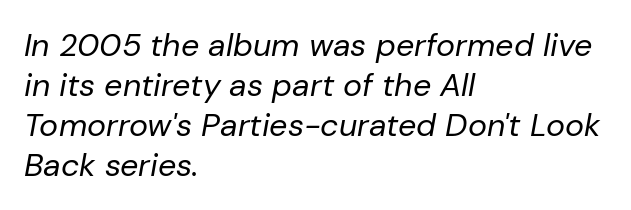
Q: Is the text bold? A: No.
Q: Is the text italic (slanted)? A: Yes, it leans right by about 10 degrees.
Q: Is the text underlined? A: No.
Q: How is the paragraph aligned? A: Left-aligned.
Q: Is the spacing between letters normal or unusually wide? A: Normal.
Q: Is the spacing between lines tight, normal or loose? A: Normal.
Q: Width (condensed, normal, or wide)? A: Normal.
Q: Stroke contrast? A: Low.
Q: x-height? A: Medium.
Q: Monospaced? A: No.
